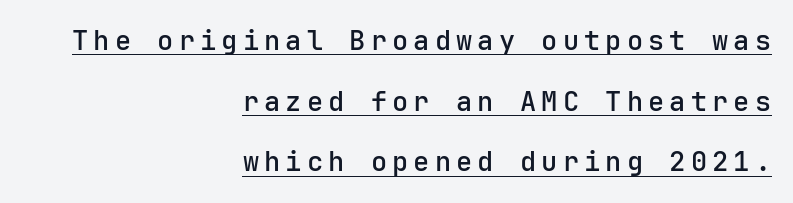
Q: Is the text italic (slanted)? A: No, it is upright.
Q: Is the text underlined? A: Yes.
Q: How is the paragraph aligned? A: Right-aligned.
Q: Is the spacing between lines tight, normal or loose? A: Loose.
